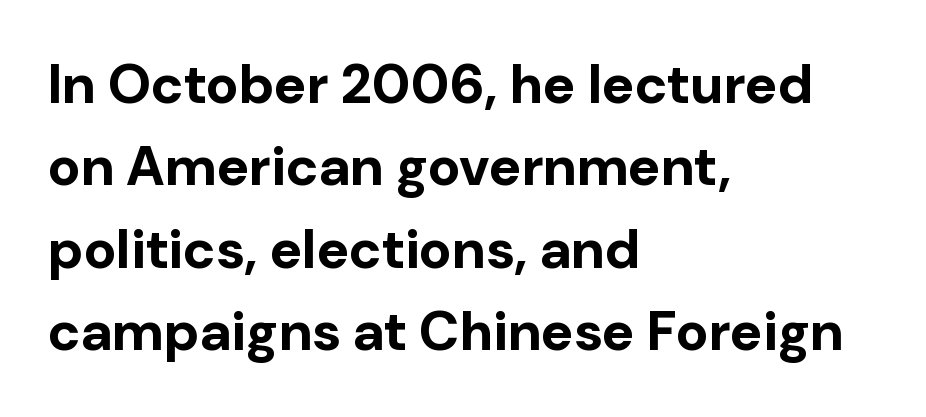
These lines keep a tight, regular rhythm from letter to letter. The face used here is proportionally spaced, like ordinary book or web type. Vertical spacing — default. Letterform terminals end flat and unadorned throughout the passage.
